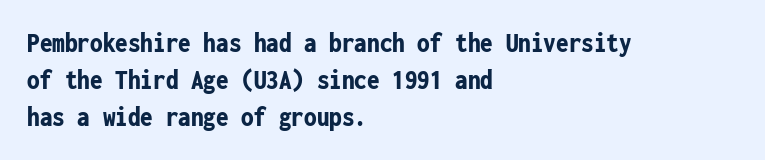
Q: Is the text bold? A: Yes.
Q: Is the text italic (slanted)? A: No, it is upright.
Q: Is the typeface a serif or a sans-serif typeface? A: Sans-serif.
Q: Is the text underlined? A: No.
Q: How is the paragraph aligned? A: Left-aligned.
Q: Is the spacing between letters normal or unusually wide? A: Normal.
Q: Is the spacing between lines tight, normal or loose? A: Normal.
Q: Width (condensed, normal, or wide)? A: Condensed.
Q: Stroke contrast? A: Low.
Q: x-height? A: Medium.
Q: Monospaced? A: Yes.
